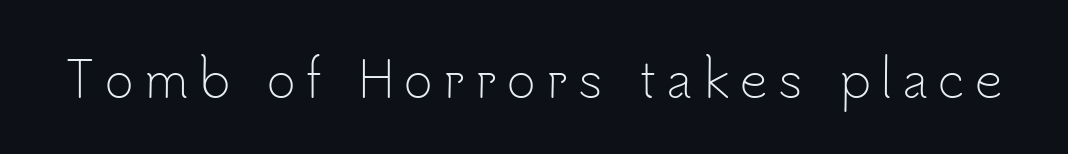
Q: Is the text bold? A: No.
Q: Is the text italic (slanted)? A: No, it is upright.
Q: Is the typeface a serif or a sans-serif typeface? A: Sans-serif.
Q: Is the text underlined? A: No.
Q: Is the spacing between letters normal or unusually wide? A: Unusually wide.
Q: Width (condensed, normal, or wide)? A: Normal.
Q: Stroke contrast? A: Low.
Q: x-height? A: Small.
Q: Monospaced? A: No.
